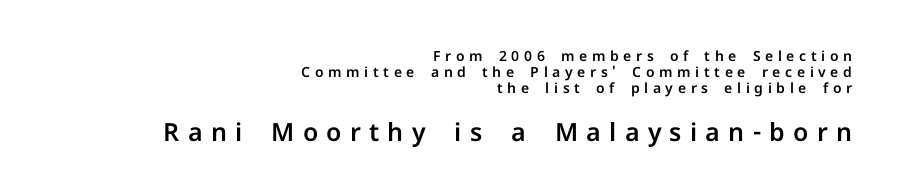
{"italic": "no", "underline": "no", "align": "right", "line_spacing_ratio": 1.16, "letter_spacing": "wide", "letter_spacing_em": 0.33, "larger_block": "second", "size_ratio": 1.79, "glyph_px": 25}
